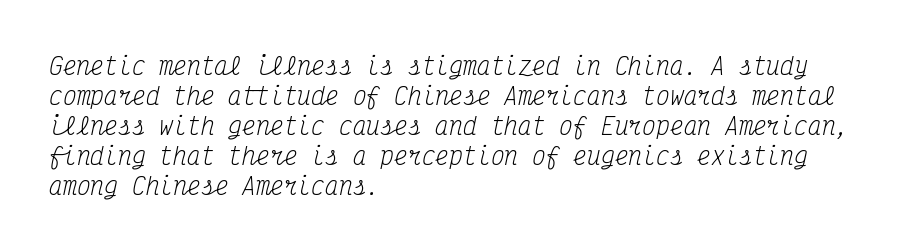
The typesetting does not lean heavy: it is not bold. The string is rendered with underlining switched off. Leading matches the norm, producing a regular column. One-word summary of the alignment: left. Tracking here is standard; glyphs follow each other at the usual distance.
